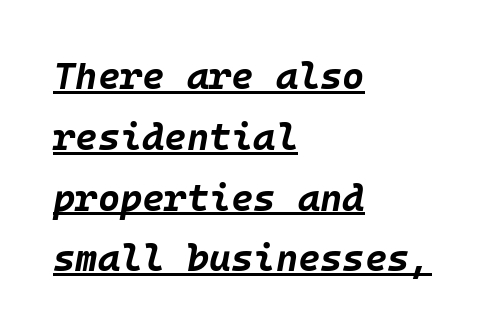
Bold? Absolutely — the strokes are thick and heavy. A continuous stroke trails under the words, as in a hyperlink. Every character sits at an angle, as italics do. Honestly, the letter spacing is just normal — you wouldn't notice it. Reading down the column, the eye jumps a familiar distance to each next line. The lines are quadded left.
